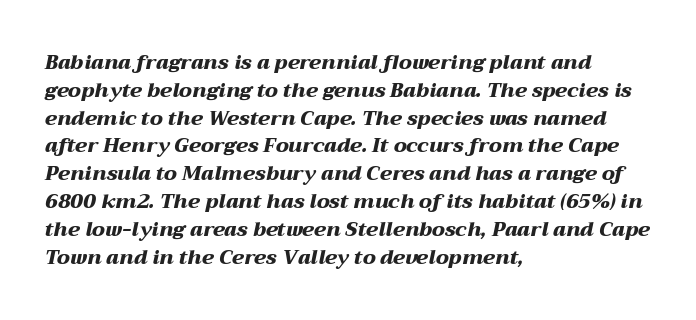
{"italic": "yes", "lean": "right", "slant_degrees": 12, "bold": "yes", "underline": "no", "align": "left", "line_spacing": "normal", "line_spacing_ratio": 1.39, "letter_spacing": "normal", "letter_spacing_em": 0.0, "glyph_px": 20}
